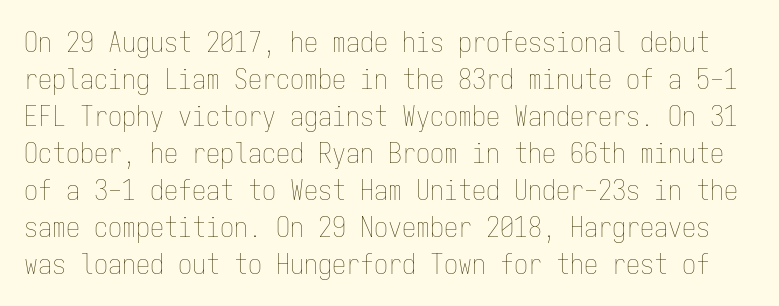
The image shows 28 px thin, condensed type, upright, monospaced; set normal line spacing (1.32x), normal letter spacing, not underlined; low stroke contrast and a medium x-height.
